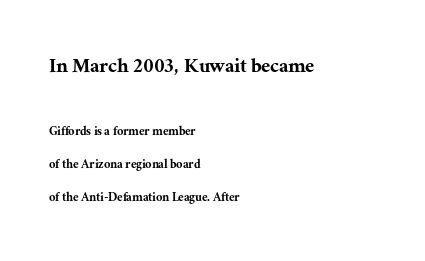
The image shows 23 px text type, upright; set left-aligned, loose line spacing (2.34x), normal letter spacing, not underlined; the first (top) block is 1.64x larger.
